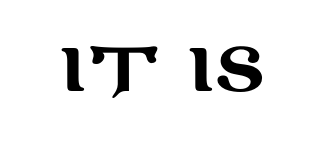
{"serif": "no", "italic": "no", "width": "wide", "stroke_contrast": "medium", "x_height": "large", "monospaced": "no", "underline": "no", "letter_spacing": "normal", "letter_spacing_em": 0.0, "glyph_px": 70}
